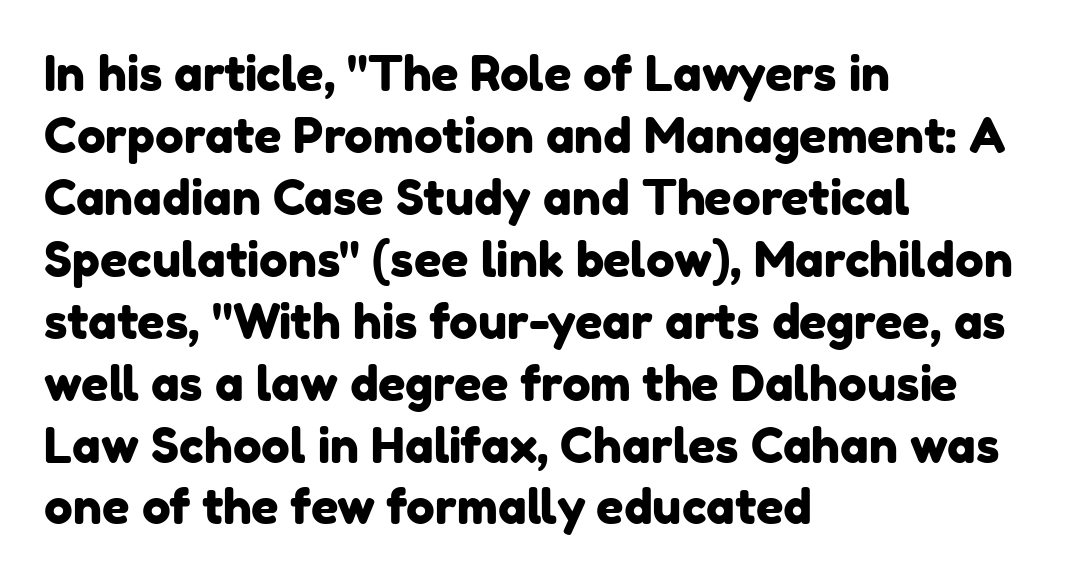
Q: Is the typeface a serif or a sans-serif typeface? A: Sans-serif.
Q: Is the text underlined? A: No.
Q: How is the paragraph aligned? A: Left-aligned.
Q: Is the spacing between letters normal or unusually wide? A: Normal.
Q: Is the spacing between lines tight, normal or loose? A: Normal.
Q: Width (condensed, normal, or wide)? A: Normal.
Q: Stroke contrast? A: Low.
Q: x-height? A: Medium.
Q: Monospaced? A: No.
